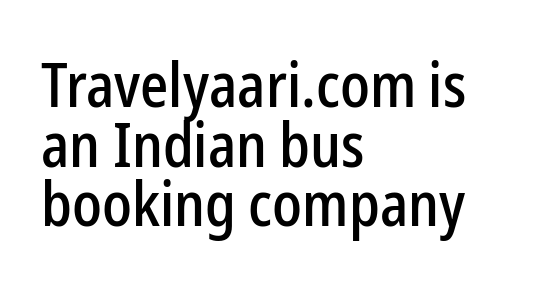
Every row of glyphs begins at an identical x-position on the left. The specimen omits any rule beneath the text block's lines. Students, observe: this is what under-led, compact text looks like. Here the glyphs are tracked normally, forming tight word shapes. The font family rendered here belongs to the sans-serif group. Each letter keeps its own natural width here, so spacing adapts to shape.
